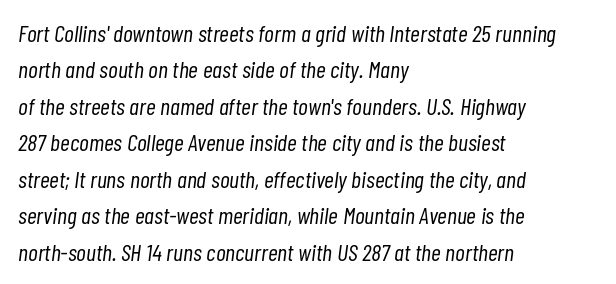
The image shows 24 px text type, italic (leaning right); set left-aligned, normal line spacing (1.52x), normal letter spacing, not underlined.
